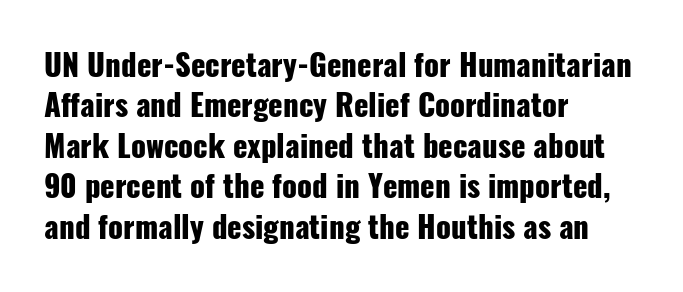
Q: Is the text bold? A: Yes.
Q: Is the text italic (slanted)? A: No, it is upright.
Q: Is the typeface a serif or a sans-serif typeface? A: Sans-serif.
Q: Is the text underlined? A: No.
Q: How is the paragraph aligned? A: Left-aligned.
Q: Is the spacing between letters normal or unusually wide? A: Normal.
Q: Is the spacing between lines tight, normal or loose? A: Normal.
Q: Width (condensed, normal, or wide)? A: Condensed.
Q: Stroke contrast? A: Low.
Q: x-height? A: Medium.
Q: Monospaced? A: No.
